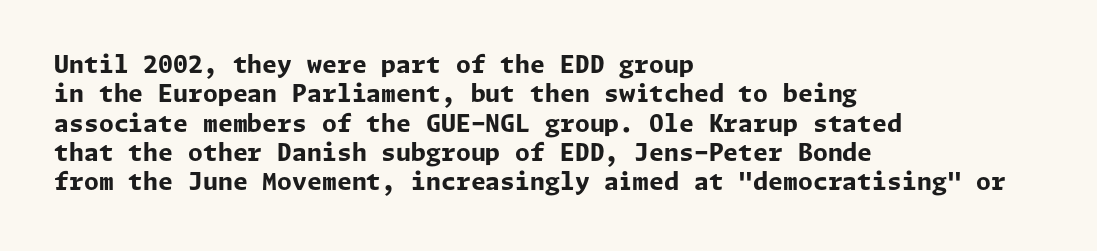
{"italic": "no", "bold": "yes", "underline": "no", "align": "left", "line_spacing_ratio": 1.22, "letter_spacing": "normal", "letter_spacing_em": 0.0, "glyph_px": 24}
